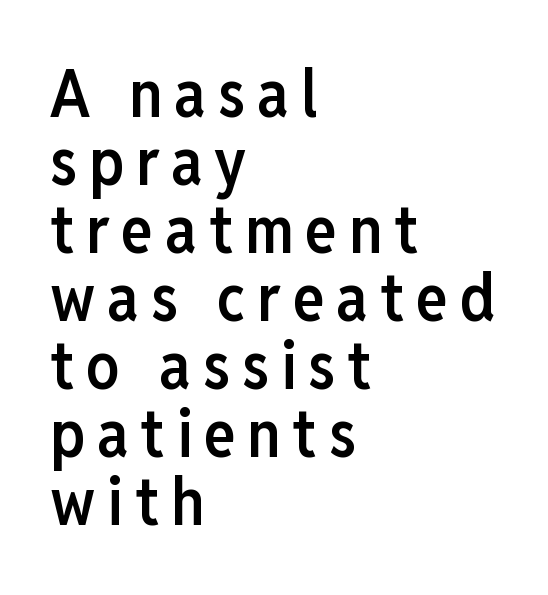
{"serif": "no", "italic": "no", "bold": "semi", "weight": "semibold", "width": "condensed", "stroke_contrast": "low", "x_height": "medium", "monospaced": "no", "underline": "no", "align": "left", "line_spacing": "tight", "line_spacing_ratio": 1.03, "glyph_px": 66}
